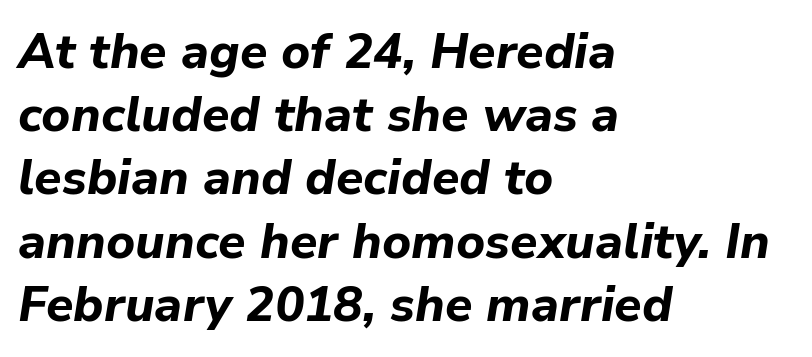
The image shows 49 px bold type, italic (leaning right); set left-aligned, normal line spacing (1.29x), normal letter spacing, not underlined; low stroke contrast and a medium x-height.
